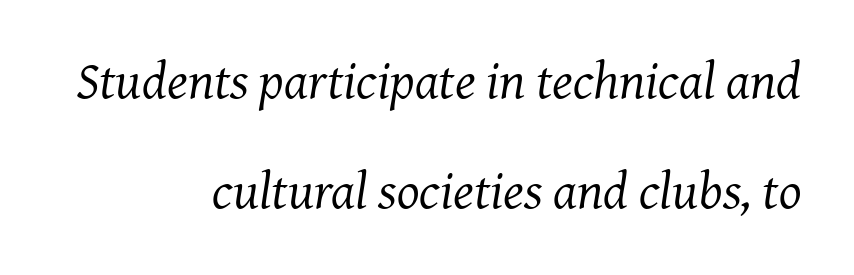
The image shows 53 px regular-weight serif type, italic (leaning right); set right-aligned, loose line spacing (2.07x), normal letter spacing, not underlined; medium stroke contrast and a medium x-height.
